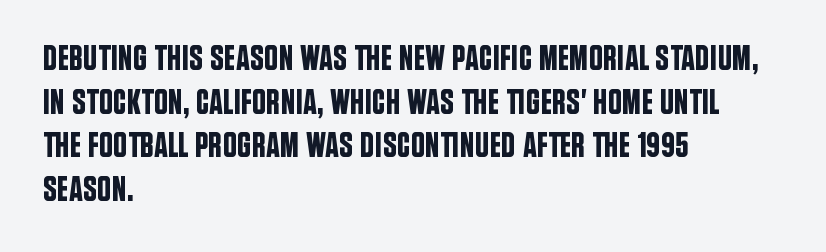
Q: Is the text italic (slanted)? A: No, it is upright.
Q: Is the typeface a serif or a sans-serif typeface? A: Sans-serif.
Q: Is the text underlined? A: No.
Q: How is the paragraph aligned? A: Left-aligned.
Q: Is the spacing between letters normal or unusually wide? A: Normal.
Q: Is the spacing between lines tight, normal or loose? A: Normal.
Q: Width (condensed, normal, or wide)? A: Condensed.
Q: Stroke contrast? A: Low.
Q: x-height? A: Large.
Q: Monospaced? A: No.
